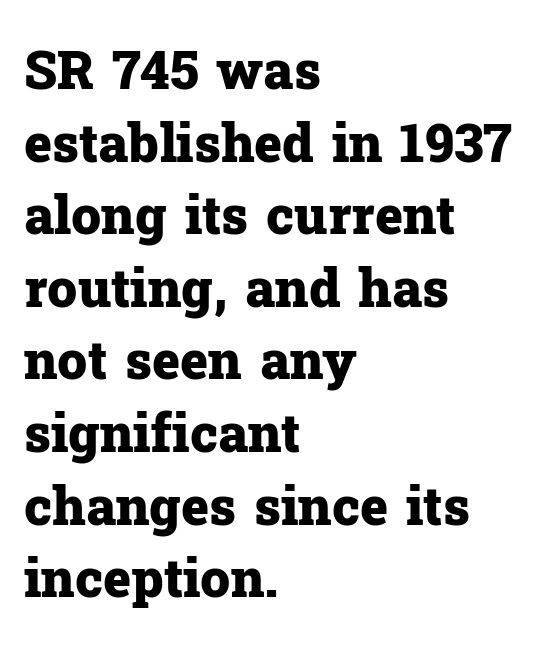
{"serif": "yes", "italic": "no", "bold": "yes", "weight": "heavy", "width": "normal", "stroke_contrast": "low", "x_height": "medium", "monospaced": "no", "underline": "no", "align": "left", "line_spacing": "normal", "line_spacing_ratio": 1.37, "letter_spacing": "normal", "letter_spacing_em": 0.0, "glyph_px": 53}
